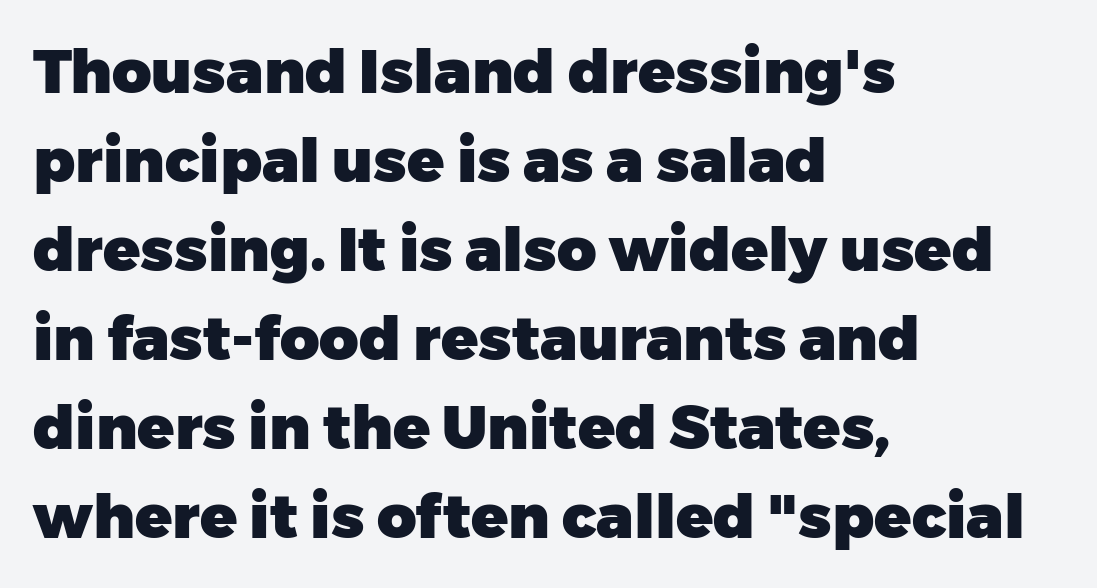
The image shows 61 px heavy sans-serif type, upright; set left-aligned, normal line spacing (1.46x), normal letter spacing, not underlined; low stroke contrast and a medium x-height.
